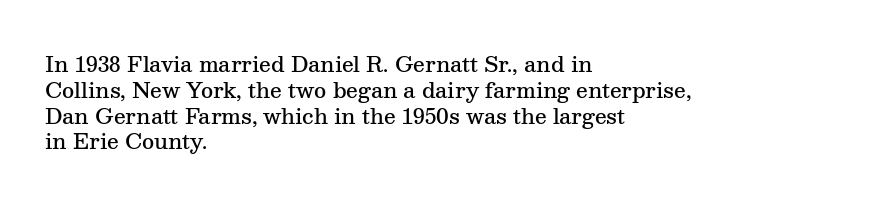
Q: Is the text bold? A: Semi-bold.
Q: Is the text italic (slanted)? A: No, it is upright.
Q: Is the text underlined? A: No.
Q: How is the paragraph aligned? A: Left-aligned.
Q: Is the spacing between letters normal or unusually wide? A: Normal.
